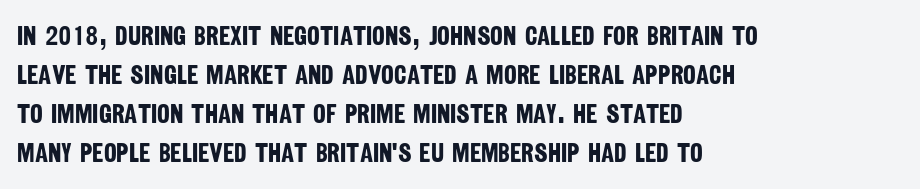
{"bold": "yes", "underline": "no", "align": "left", "line_spacing": "normal", "line_spacing_ratio": 1.44, "letter_spacing": "normal", "letter_spacing_em": 0.0, "glyph_px": 27}
